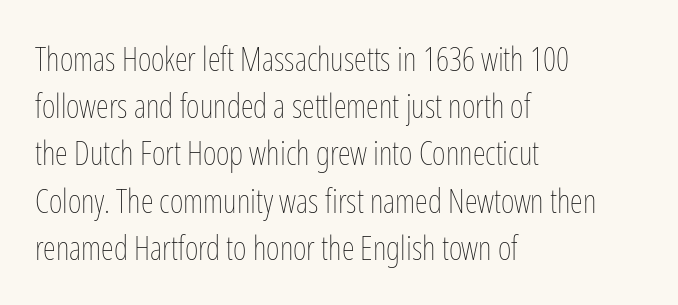
Q: Is the text bold? A: No.
Q: Is the text italic (slanted)? A: No, it is upright.
Q: Is the text underlined? A: No.
Q: How is the paragraph aligned? A: Left-aligned.
Q: Is the spacing between letters normal or unusually wide? A: Normal.
Q: Is the spacing between lines tight, normal or loose? A: Normal.
Q: Width (condensed, normal, or wide)? A: Condensed.
Q: Stroke contrast? A: Low.
Q: x-height? A: Medium.
Q: Monospaced? A: No.
